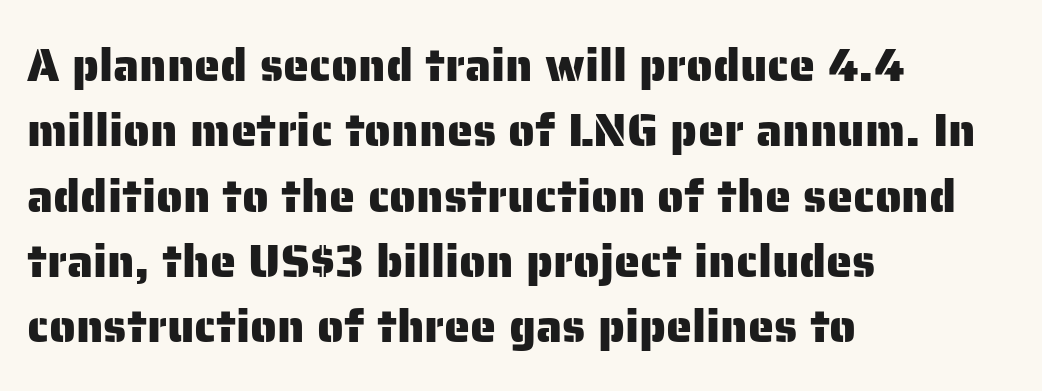
Note the varied advance widths — an 'i' is clearly narrower than an 'm'. Where is the straight margin? On the left. The type family on display is of the sans-serif kind. Anything drawn beneath the words? Only blank space.
